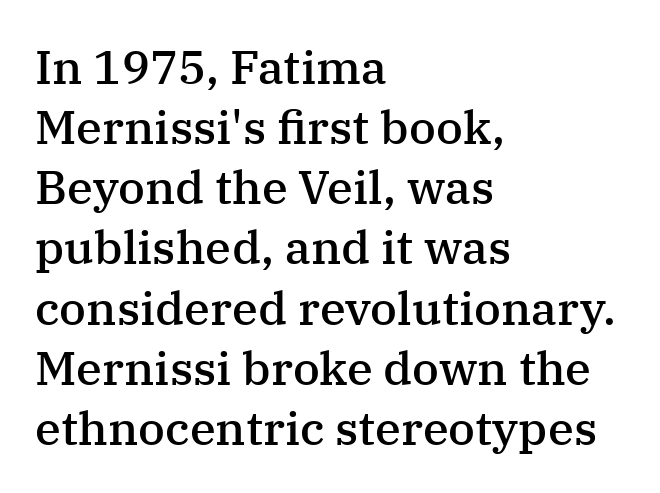
{"serif": "yes", "italic": "no", "bold": "semi", "weight": "semibold", "width": "normal", "stroke_contrast": "medium", "x_height": "medium", "monospaced": "no", "underline": "no", "align": "left", "line_spacing": "normal", "line_spacing_ratio": 1.28, "letter_spacing": "normal", "letter_spacing_em": 0.0, "glyph_px": 47}
